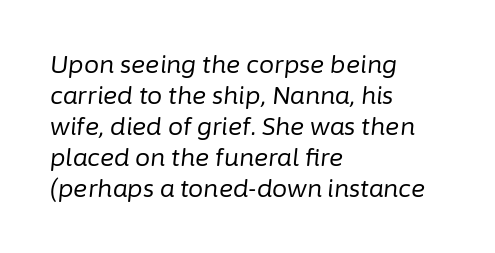
Students, note that the glyphs here touch the page at normal intervals. Compared with typical paragraphs, the rows here are spaced about the same. The compositor pushed each line to the left boundary. Heaviness? Minimal to ordinary, like unemphasized prose. Slanted lettering throughout.
